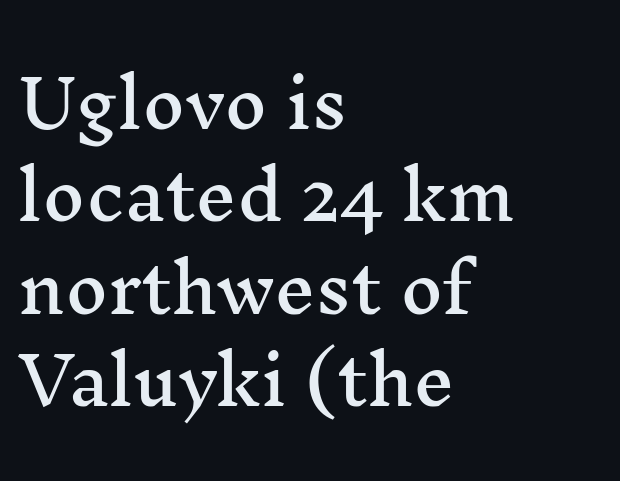
{"serif": "yes", "italic": "no", "width": "wide", "stroke_contrast": "medium", "x_height": "medium", "monospaced": "no", "underline": "no", "align": "left", "line_spacing": "normal", "line_spacing_ratio": 1.42, "letter_spacing": "normal", "letter_spacing_em": 0.0, "glyph_px": 65}
